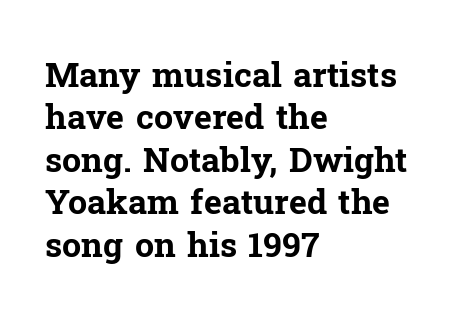
{"serif": "yes", "italic": "no", "bold": "yes", "weight": "bold", "width": "normal", "stroke_contrast": "low", "x_height": "medium", "monospaced": "no", "underline": "no", "align": "left", "line_spacing": "normal", "line_spacing_ratio": 1.25, "letter_spacing": "normal", "letter_spacing_em": 0.0, "glyph_px": 34}
